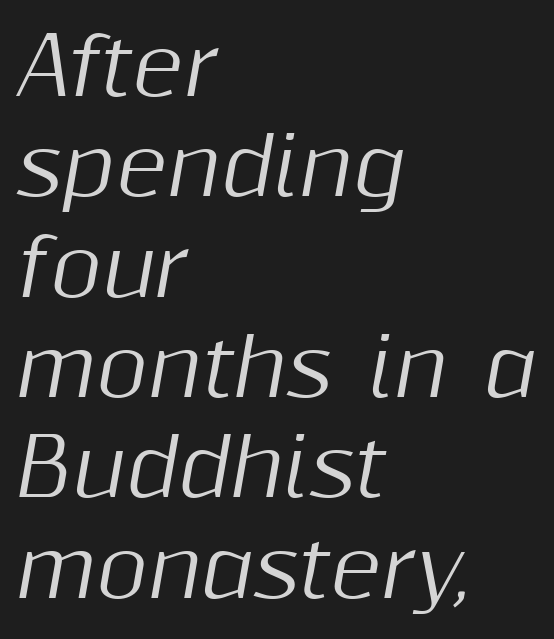
{"italic": "yes", "lean": "right", "slant_degrees": 10, "width": "normal", "stroke_contrast": "medium", "x_height": "medium", "monospaced": "no", "underline": "no", "align": "left", "line_spacing": "normal", "line_spacing_ratio": 1.27, "letter_spacing": "normal", "letter_spacing_em": 0.0, "glyph_px": 79}
